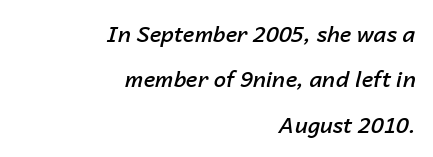
Q: Is the text bold? A: Semi-bold.
Q: Is the text italic (slanted)? A: Yes, it leans right by about 14 degrees.
Q: Is the text underlined? A: No.
Q: How is the paragraph aligned? A: Right-aligned.
Q: Is the spacing between letters normal or unusually wide? A: Normal.
Q: Is the spacing between lines tight, normal or loose? A: Loose.
